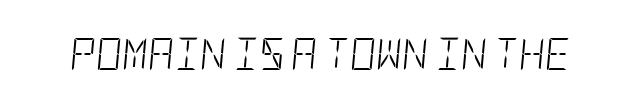
The strip under each line holds only bare page. The font is comparable to plain body text, perhaps lighter. What stands out about the letter spacing? Nothing — it is the standard amount. You can tell it's italic because the verticals aren't actually vertical.
